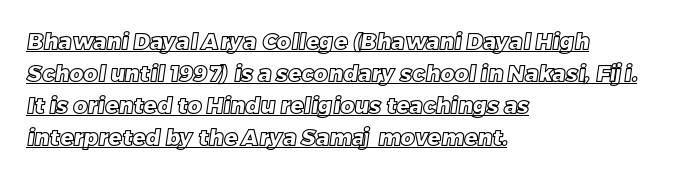
{"underline": "yes", "align": "left", "line_spacing": "normal", "line_spacing_ratio": 1.46, "letter_spacing": "normal", "letter_spacing_em": 0.0, "glyph_px": 22}
